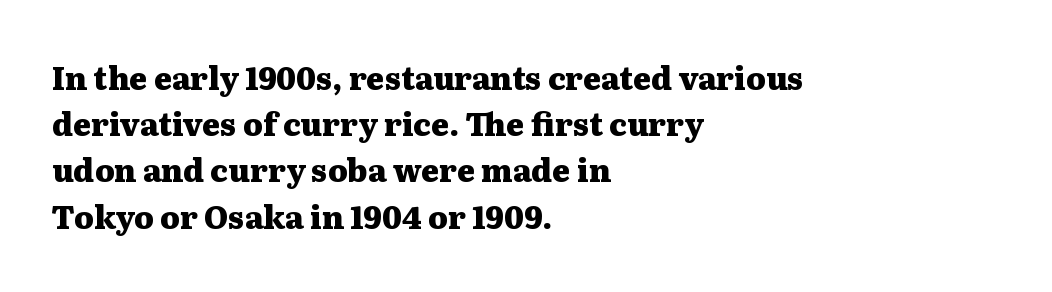
These lines keep a tight, regular rhythm from letter to letter. The rendering uses natural spacing where letterforms have individual widths. You can tell from the footed stems that serif type was used. Notice how the stems are strictly vertical — no italics here. The font is running at its bold setting.
